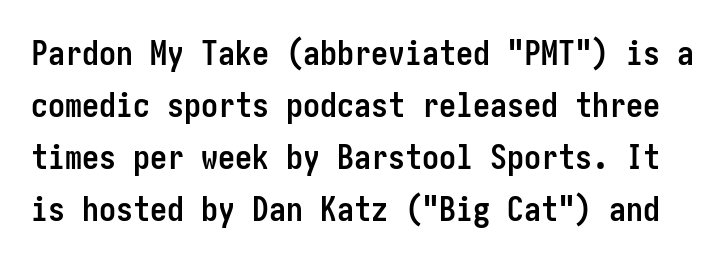
Q: Is the text bold? A: Yes.
Q: Is the text italic (slanted)? A: No, it is upright.
Q: Is the typeface a serif or a sans-serif typeface? A: Sans-serif.
Q: Is the text underlined? A: No.
Q: Is the spacing between letters normal or unusually wide? A: Normal.
Q: Is the spacing between lines tight, normal or loose? A: Normal.
Q: Width (condensed, normal, or wide)? A: Condensed.
Q: Stroke contrast? A: Low.
Q: x-height? A: Medium.
